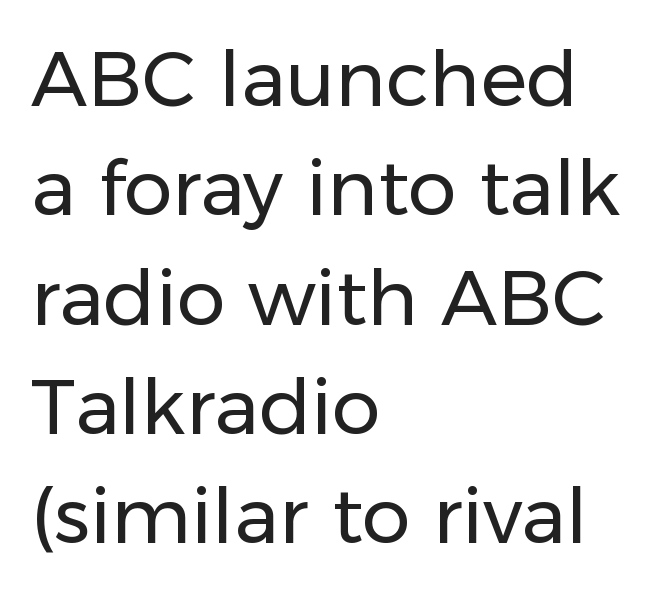
{"serif": "no", "italic": "no", "bold": "no", "weight": "regular", "width": "normal", "stroke_contrast": "low", "x_height": "medium", "monospaced": "no", "underline": "no", "align": "left", "line_spacing": "normal", "line_spacing_ratio": 1.42, "letter_spacing": "normal", "letter_spacing_em": 0.0, "glyph_px": 77}
